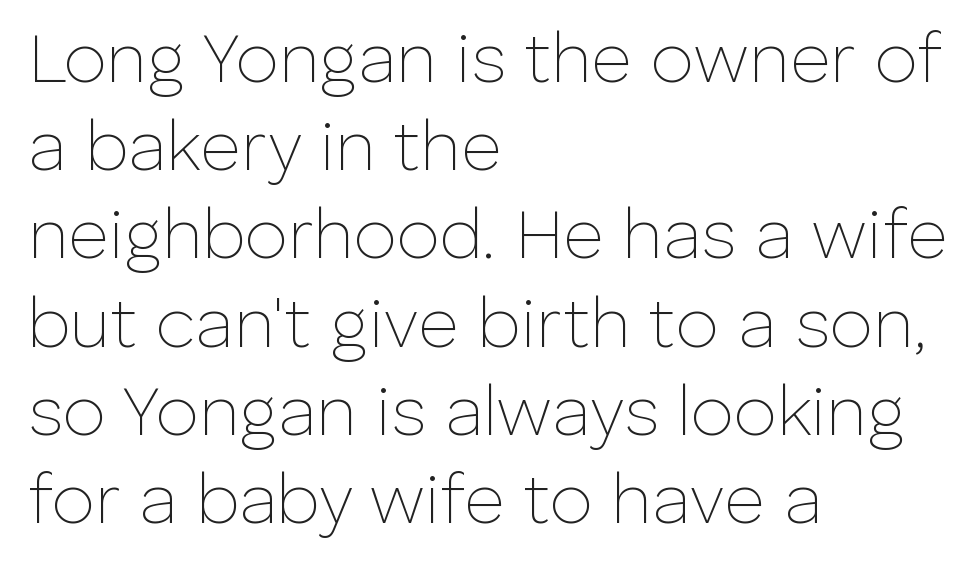
Q: Is the text bold? A: No.
Q: Is the text italic (slanted)? A: No, it is upright.
Q: Is the typeface a serif or a sans-serif typeface? A: Sans-serif.
Q: Is the text underlined? A: No.
Q: How is the paragraph aligned? A: Left-aligned.
Q: Is the spacing between letters normal or unusually wide? A: Normal.
Q: Is the spacing between lines tight, normal or loose? A: Normal.
Q: Width (condensed, normal, or wide)? A: Normal.
Q: Stroke contrast? A: Low.
Q: x-height? A: Medium.
Q: Monospaced? A: No.
